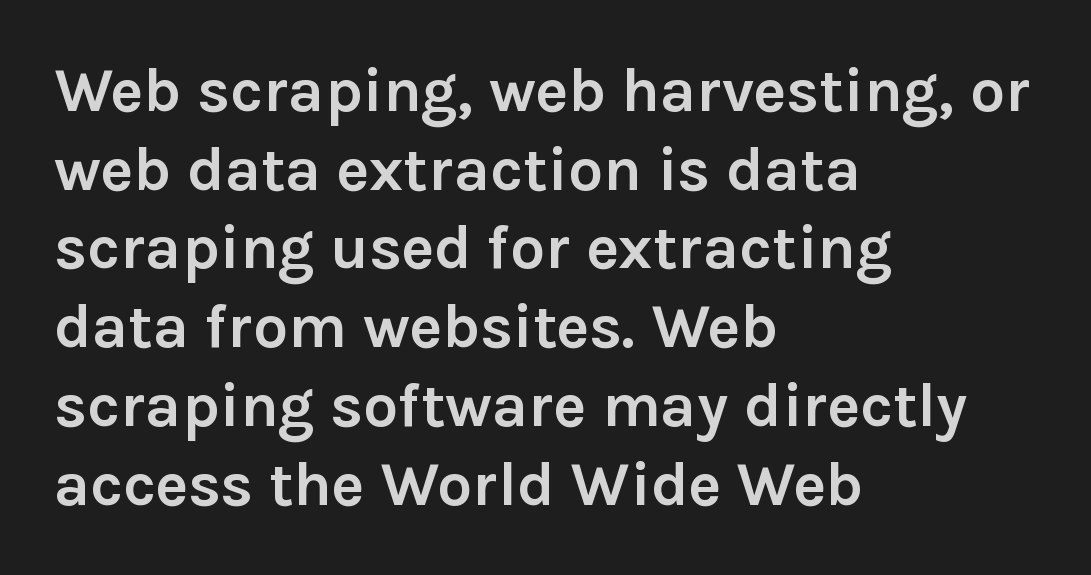
{"serif": "no", "italic": "no", "bold": "yes", "weight": "semibold", "width": "normal", "x_height": "medium", "monospaced": "no", "underline": "no", "align": "left", "line_spacing": "normal", "line_spacing_ratio": 1.27, "letter_spacing": "normal", "letter_spacing_em": 0.0, "glyph_px": 62}
